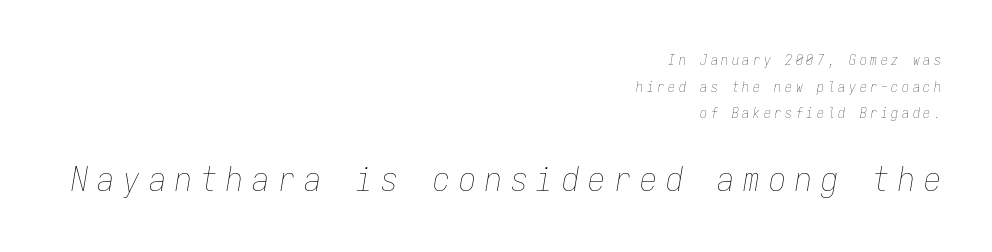
The image shows 34 px thin, condensed type, italic (leaning right), monospaced; set right-aligned, loose line spacing (1.9x), unusually wide letter spacing (+0.26 em), not underlined; the second (bottom) block is 2.43x larger; low stroke contrast and a medium x-height.
